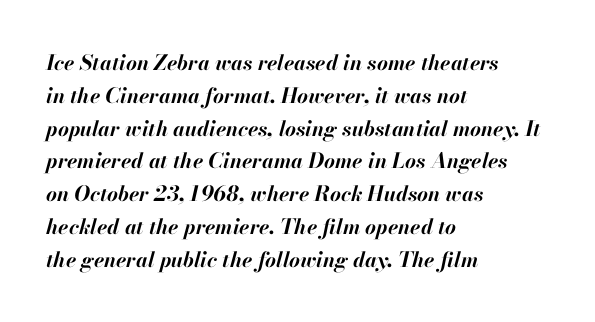
The image shows 21 px bold type, italic (leaning right); set left-aligned, normal line spacing (1.56x), normal letter spacing, not underlined.
